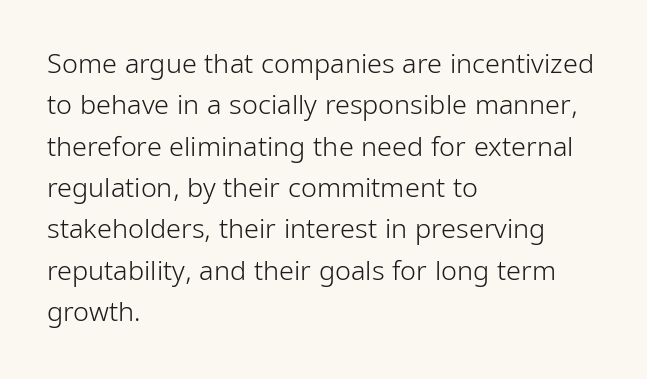
The image shows 27 px text type, upright; set left-aligned, normal line spacing (1.53x), normal letter spacing, not underlined.
